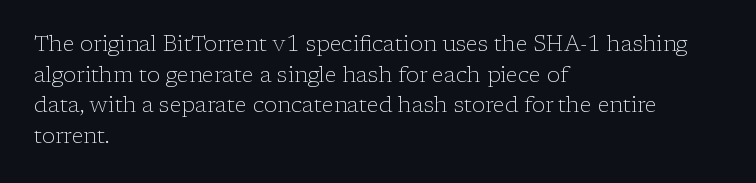
The image shows 22 px text type, upright; set left-aligned, normal line spacing (1.39x), normal letter spacing, not underlined.
